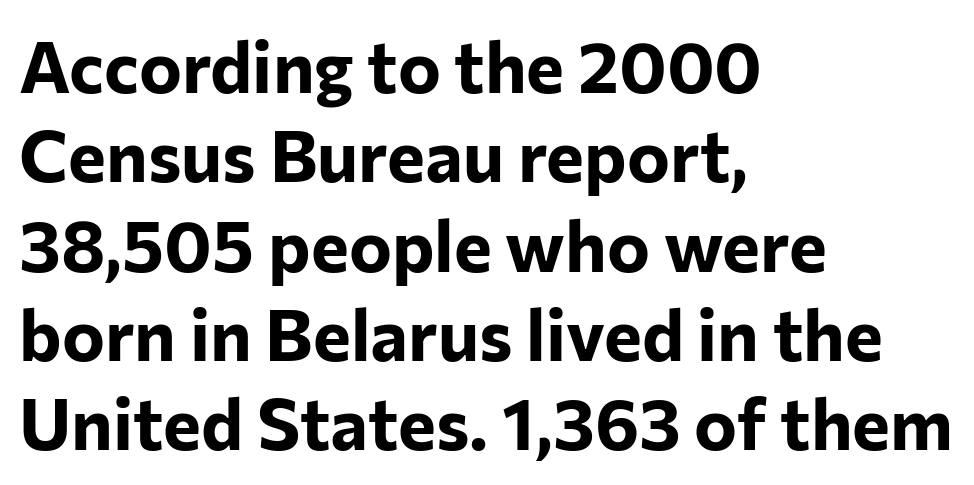
The image shows 72 px bold sans-serif type, upright; set left-aligned, line spacing 1.24x, normal letter spacing, not underlined; low stroke contrast and a medium x-height.
